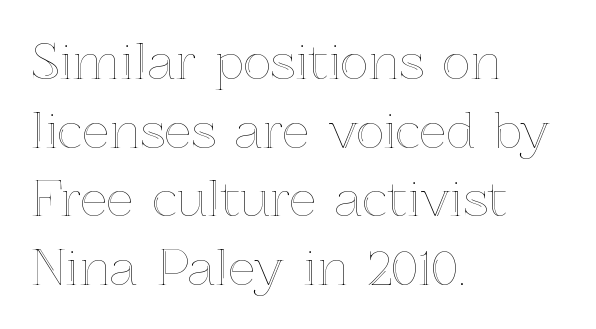
{"italic": "no", "width": "normal", "x_height": "medium", "monospaced": "no", "underline": "no", "align": "left", "line_spacing": "normal", "line_spacing_ratio": 1.43, "letter_spacing": "normal", "letter_spacing_em": 0.0, "glyph_px": 48}
